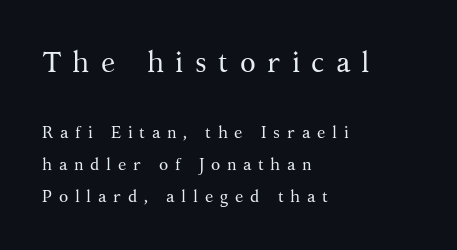
The image shows 29 px regular-weight serif type, upright; set left-aligned, line spacing 1.88x, unusually wide letter spacing (+0.39 em), not underlined; the first (top) block is 1.71x larger; medium stroke contrast and a medium x-height.
